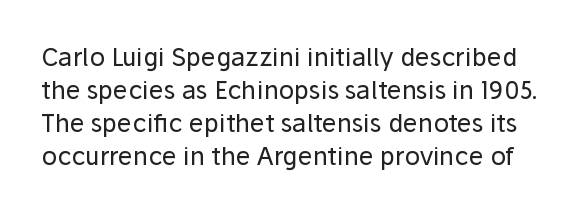
The image shows 25 px text type, upright; set normal line spacing (1.32x), normal letter spacing, not underlined.
